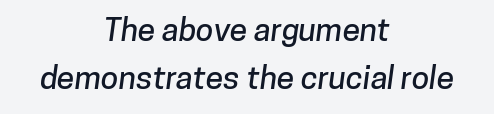
Q: Is the typeface a serif or a sans-serif typeface? A: Sans-serif.
Q: Is the text underlined? A: No.
Q: How is the paragraph aligned? A: Centered.
Q: Is the spacing between letters normal or unusually wide? A: Normal.
Q: Is the spacing between lines tight, normal or loose? A: Normal.
Q: Width (condensed, normal, or wide)? A: Normal.
Q: Stroke contrast? A: Low.
Q: x-height? A: Medium.
Q: Monospaced? A: No.
